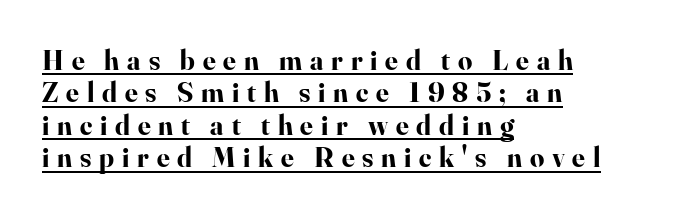
Q: Is the text bold? A: Yes.
Q: Is the text italic (slanted)? A: No, it is upright.
Q: Is the typeface a serif or a sans-serif typeface? A: Serif.
Q: Is the text underlined? A: Yes.
Q: How is the paragraph aligned? A: Left-aligned.
Q: Is the spacing between letters normal or unusually wide? A: Unusually wide.
Q: Width (condensed, normal, or wide)? A: Normal.
Q: Stroke contrast? A: High.
Q: x-height? A: Small.
Q: Monospaced? A: No.
